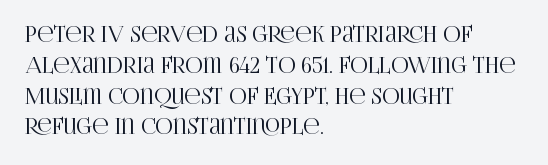
The image shows 22 px text type, upright; set left-aligned, normal line spacing (1.4x), normal letter spacing, not underlined.
